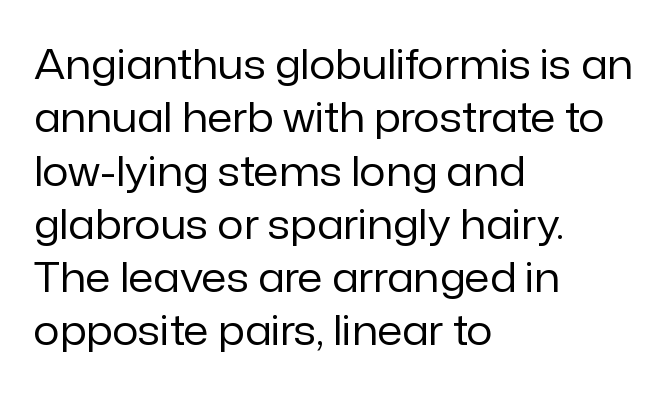
Q: Is the text bold? A: No.
Q: Is the text italic (slanted)? A: No, it is upright.
Q: Is the typeface a serif or a sans-serif typeface? A: Sans-serif.
Q: Is the text underlined? A: No.
Q: How is the paragraph aligned? A: Left-aligned.
Q: Is the spacing between letters normal or unusually wide? A: Normal.
Q: Is the spacing between lines tight, normal or loose? A: Normal.
Q: Width (condensed, normal, or wide)? A: Normal.
Q: Stroke contrast? A: Low.
Q: x-height? A: Medium.
Q: Monospaced? A: No.
